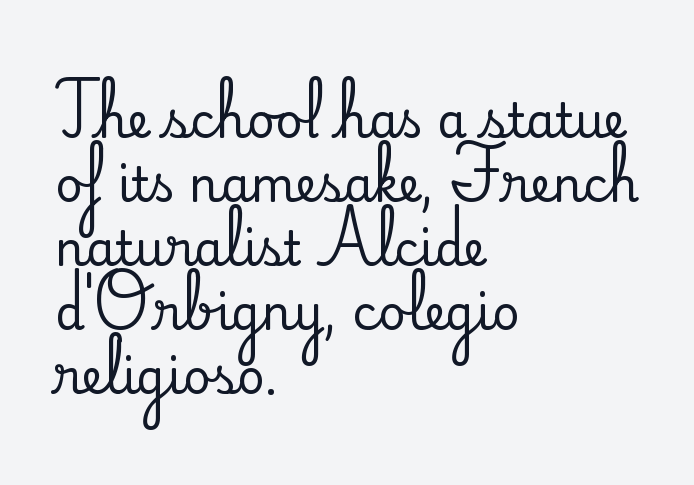
{"serif": "yes", "italic": "no", "width": "normal", "stroke_contrast": "medium", "x_height": "small", "monospaced": "no", "underline": "no", "align": "left", "line_spacing": "normal", "line_spacing_ratio": 1.36, "letter_spacing": "normal", "letter_spacing_em": 0.0, "glyph_px": 47}
